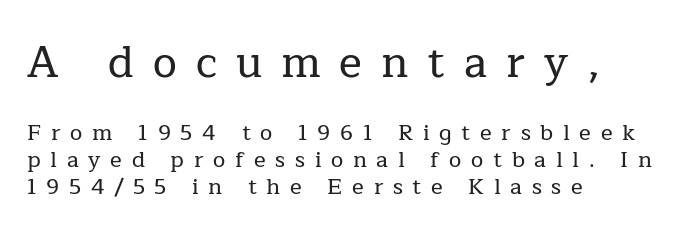
{"serif": "yes", "italic": "no", "width": "normal", "stroke_contrast": "low", "x_height": "medium", "monospaced": "no", "underline": "no", "align": "left", "line_spacing_ratio": 1.23, "letter_spacing": "wide", "letter_spacing_em": 0.44, "larger_block": "first", "size_ratio": 1.95, "glyph_px": 43}
